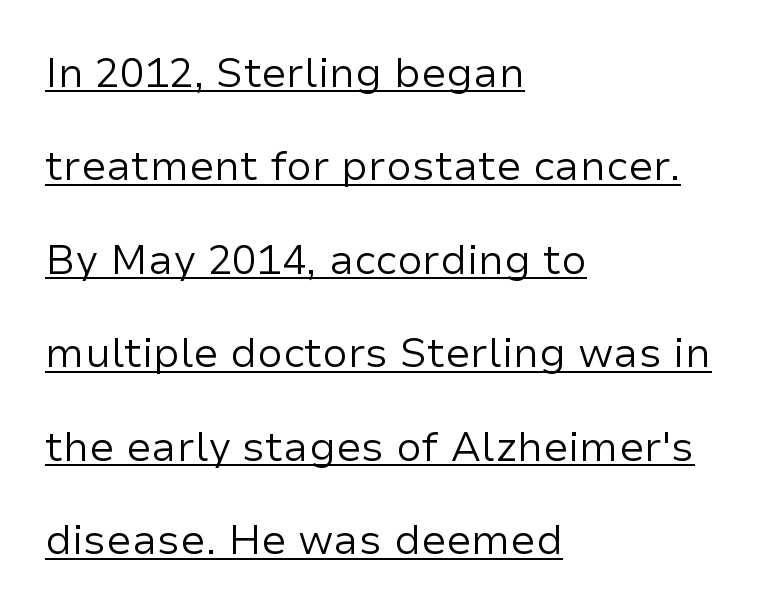
The image shows 41 px regular-weight sans-serif type, upright; set left-aligned, loose line spacing (2.28x), normal letter spacing, underlined; low stroke contrast and a medium x-height.
